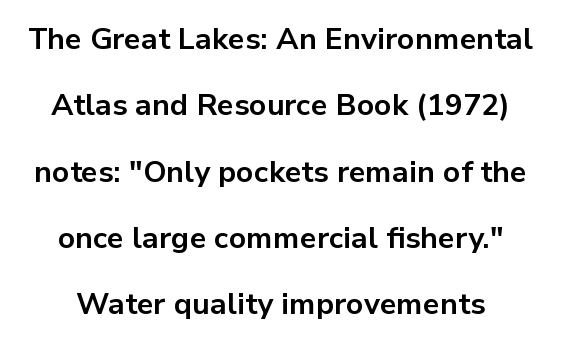
Q: Is the text bold? A: Yes.
Q: Is the text italic (slanted)? A: No, it is upright.
Q: Is the typeface a serif or a sans-serif typeface? A: Sans-serif.
Q: Is the text underlined? A: No.
Q: How is the paragraph aligned? A: Centered.
Q: Is the spacing between letters normal or unusually wide? A: Normal.
Q: Is the spacing between lines tight, normal or loose? A: Loose.
Q: Width (condensed, normal, or wide)? A: Normal.
Q: Stroke contrast? A: Low.
Q: x-height? A: Medium.
Q: Monospaced? A: No.
